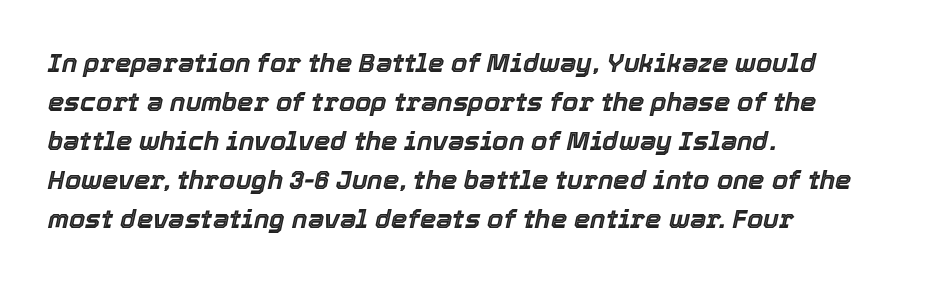
Q: Is the text italic (slanted)? A: Yes, it leans right by about 12 degrees.
Q: Is the text underlined? A: No.
Q: How is the paragraph aligned? A: Left-aligned.
Q: Is the spacing between letters normal or unusually wide? A: Normal.
Q: Is the spacing between lines tight, normal or loose? A: Normal.
